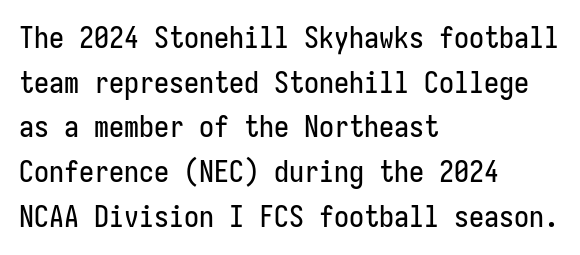
This is roman type, the default non-slanted kind. This sample keeps an unexceptional amount of space between lines. Horizontally, the lines are justified to the leading edge only. You can tell from the bare stems that sans-serif type was used. Unmarked baselines from the first word to the last. The letters sit at their default tracking, neither squeezed nor spread.
